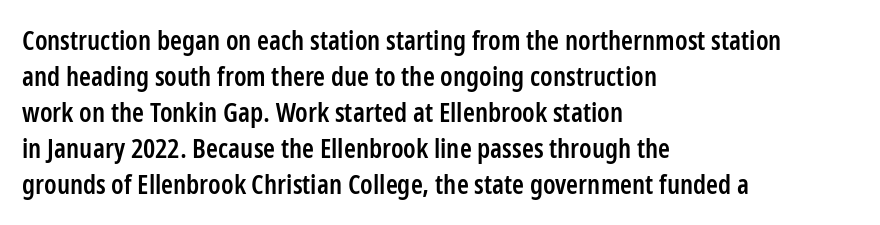
The image shows 27 px text type, upright; set left-aligned, normal line spacing (1.33x), normal letter spacing, not underlined.
